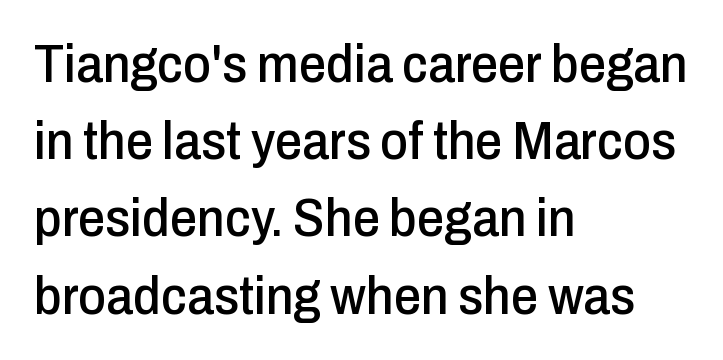
Q: Is the text italic (slanted)? A: No, it is upright.
Q: Is the typeface a serif or a sans-serif typeface? A: Sans-serif.
Q: Is the text underlined? A: No.
Q: How is the paragraph aligned? A: Left-aligned.
Q: Is the spacing between letters normal or unusually wide? A: Normal.
Q: Is the spacing between lines tight, normal or loose? A: Normal.
Q: Width (condensed, normal, or wide)? A: Condensed.
Q: Stroke contrast? A: Low.
Q: x-height? A: Medium.
Q: Monospaced? A: No.
